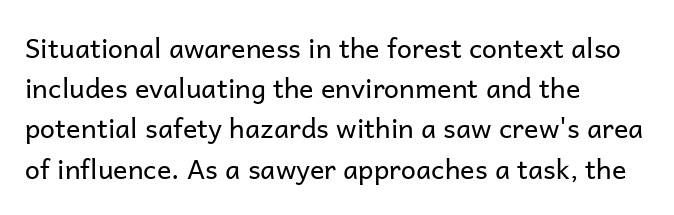
The image shows 27 px text type, upright; set left-aligned, normal line spacing (1.49x), normal letter spacing, not underlined.
